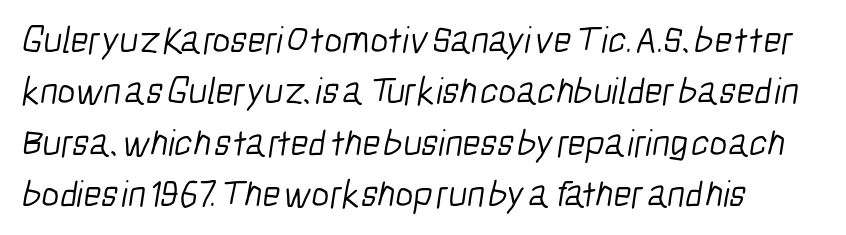
The image shows 38 px light, condensed sans-serif type; set normal line spacing (1.35x), normal letter spacing, not underlined; low stroke contrast and a medium x-height.
